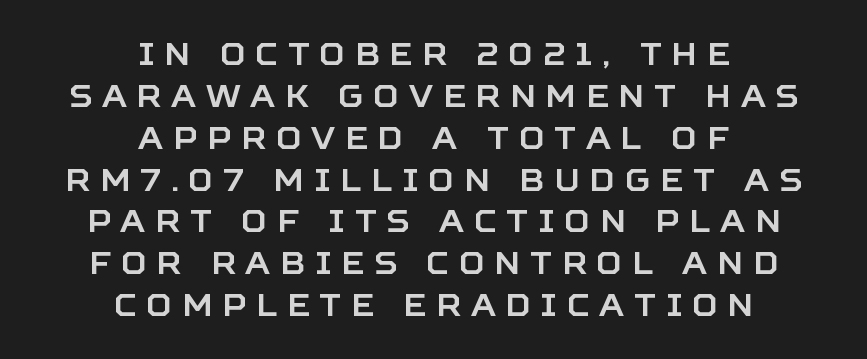
{"serif": "no", "italic": "no", "width": "normal", "stroke_contrast": "low", "x_height": "large", "monospaced": "no", "underline": "no", "align": "center", "line_spacing": "normal", "line_spacing_ratio": 1.35, "letter_spacing": "wide", "letter_spacing_em": 0.32, "glyph_px": 31}
